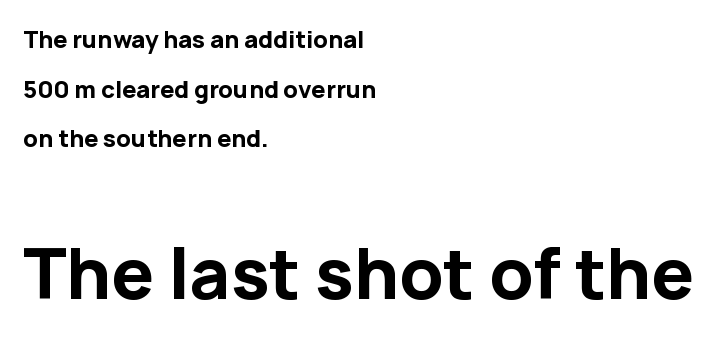
The image shows 68 px bold sans-serif type, upright; set left-aligned, loose line spacing (2.16x), normal letter spacing, not underlined; the second (bottom) block is 2.96x larger; low stroke contrast and a medium x-height.
